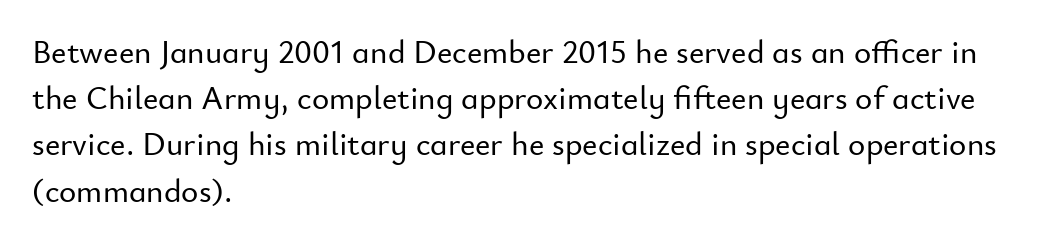
Q: Is the text italic (slanted)? A: No, it is upright.
Q: Is the typeface a serif or a sans-serif typeface? A: Sans-serif.
Q: Is the text underlined? A: No.
Q: How is the paragraph aligned? A: Left-aligned.
Q: Is the spacing between letters normal or unusually wide? A: Normal.
Q: Is the spacing between lines tight, normal or loose? A: Normal.
Q: Width (condensed, normal, or wide)? A: Normal.
Q: Stroke contrast? A: Low.
Q: x-height? A: Small.
Q: Monospaced? A: No.
